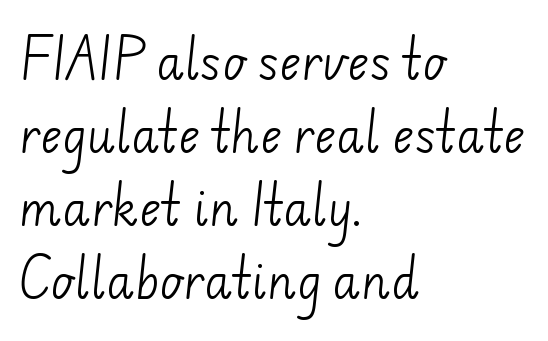
The image shows 46 px light sans-serif type; set left-aligned, normal line spacing (1.59x), normal letter spacing, not underlined; low stroke contrast and a small x-height.
